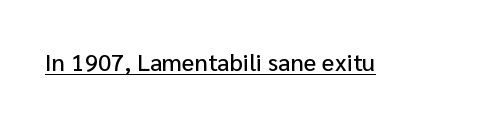
Q: Is the text italic (slanted)? A: No, it is upright.
Q: Is the text underlined? A: Yes.
Q: Is the spacing between letters normal or unusually wide? A: Normal.
